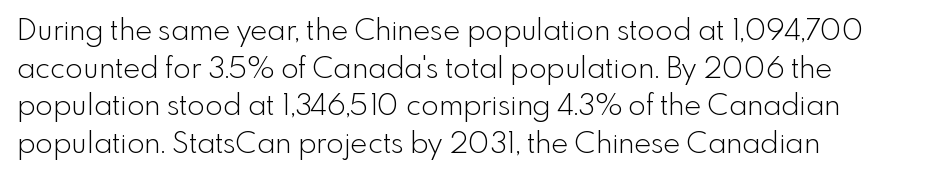
These lines keep a tight, regular rhythm from letter to letter. Reading down the block, your eye returns to a fixed left position each line. Nobody drew a line under any word here. No extra ink here — the face is not bold.
